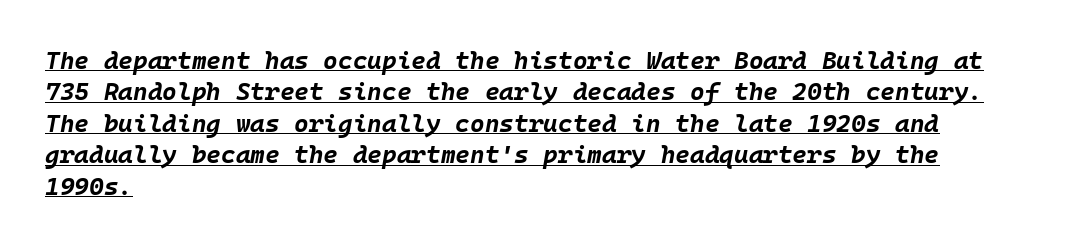
Q: Is the text bold? A: Yes.
Q: Is the text italic (slanted)? A: Yes, it leans right by about 10 degrees.
Q: Is the text underlined? A: Yes.
Q: How is the paragraph aligned? A: Left-aligned.
Q: Is the spacing between letters normal or unusually wide? A: Normal.
Q: Is the spacing between lines tight, normal or loose? A: Normal.
